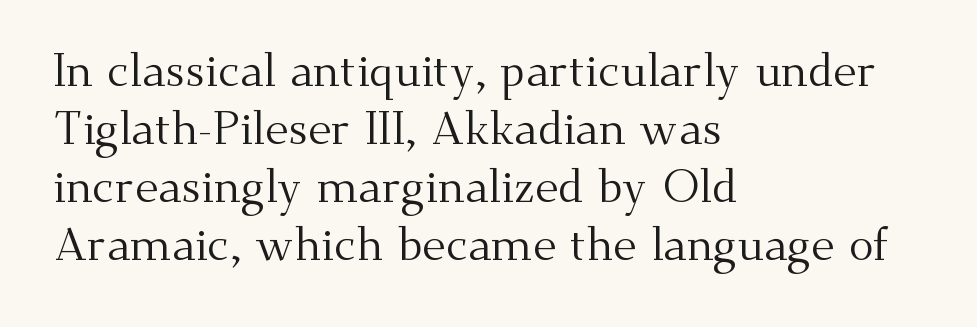
Q: Is the text bold? A: No.
Q: Is the text italic (slanted)? A: No, it is upright.
Q: Is the typeface a serif or a sans-serif typeface? A: Serif.
Q: Is the text underlined? A: No.
Q: How is the paragraph aligned? A: Left-aligned.
Q: Is the spacing between letters normal or unusually wide? A: Normal.
Q: Is the spacing between lines tight, normal or loose? A: Normal.
Q: Width (condensed, normal, or wide)? A: Normal.
Q: Stroke contrast? A: Medium.
Q: x-height? A: Small.
Q: Monospaced? A: No.
